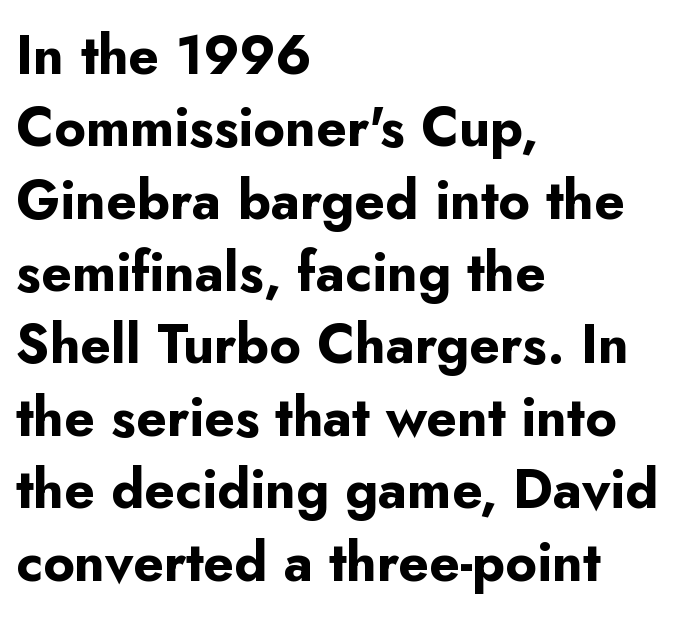
{"serif": "no", "italic": "no", "bold": "yes", "weight": "bold", "width": "normal", "stroke_contrast": "low", "x_height": "small", "monospaced": "no", "underline": "no", "align": "left", "line_spacing": "normal", "line_spacing_ratio": 1.34, "letter_spacing": "normal", "letter_spacing_em": 0.0, "glyph_px": 54}
